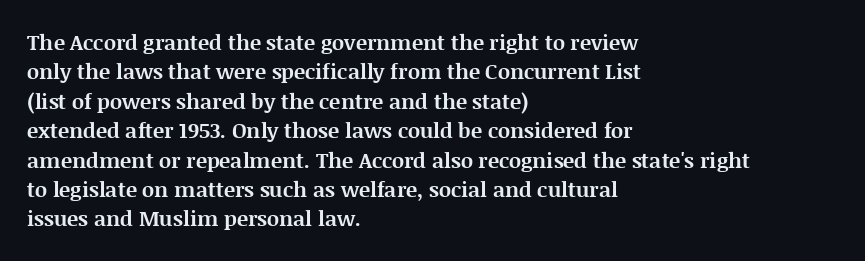
Q: Is the text bold? A: Yes.
Q: Is the text italic (slanted)? A: No, it is upright.
Q: Is the text underlined? A: No.
Q: How is the paragraph aligned? A: Left-aligned.
Q: Is the spacing between letters normal or unusually wide? A: Normal.
Q: Is the spacing between lines tight, normal or loose? A: Normal.
